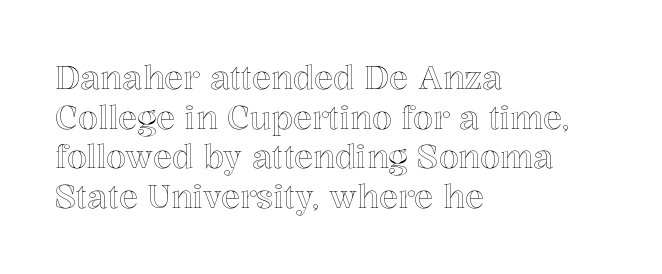
Q: Is the text italic (slanted)? A: No, it is upright.
Q: Is the text underlined? A: No.
Q: How is the paragraph aligned? A: Left-aligned.
Q: Is the spacing between letters normal or unusually wide? A: Normal.
Q: Width (condensed, normal, or wide)? A: Normal.
Q: x-height? A: Medium.
Q: Monospaced? A: No.
